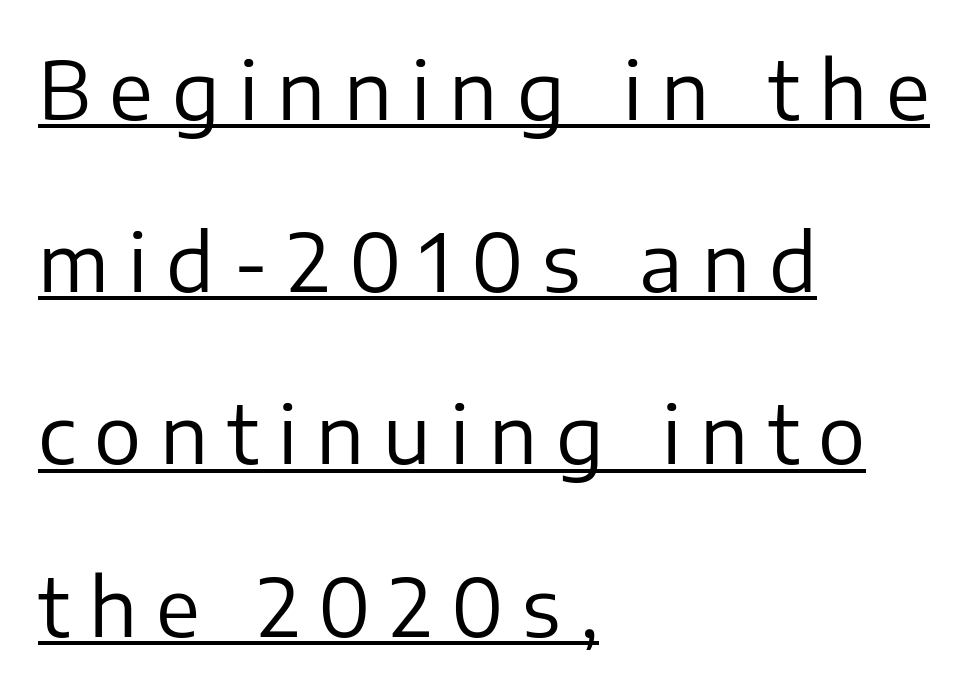
{"serif": "no", "italic": "no", "bold": "no", "weight": "regular", "width": "normal", "stroke_contrast": "low", "x_height": "medium", "monospaced": "no", "underline": "yes", "align": "left", "line_spacing": "loose", "line_spacing_ratio": 2.18, "letter_spacing": "wide", "letter_spacing_em": 0.24, "glyph_px": 79}
